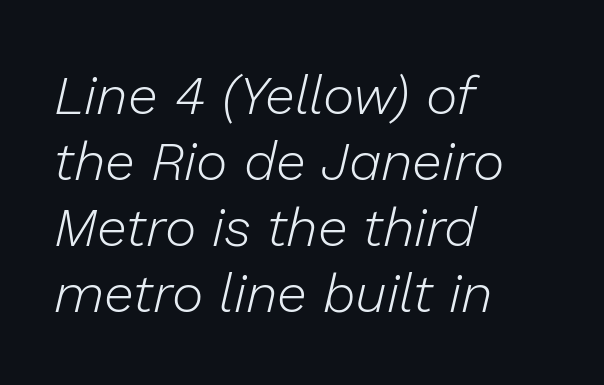
The image shows 54 px light type, italic (leaning right); set left-aligned, line spacing 1.22x, normal letter spacing, not underlined; low stroke contrast and a medium x-height.
